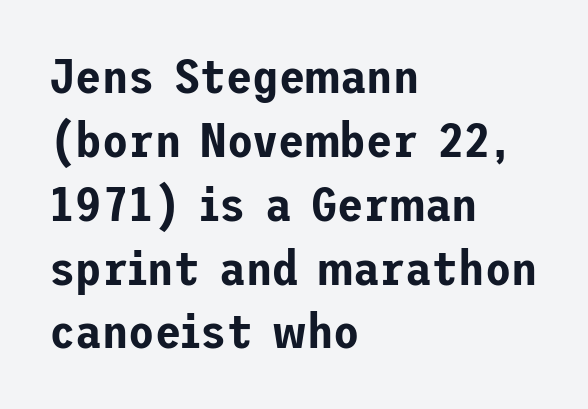
Does the type have serifs? No, each stem ends abruptly. The designer left line spacing at the default. The rag falls on the right side of this text block. Posture: upright roman. Plain, unruled lines of type.
